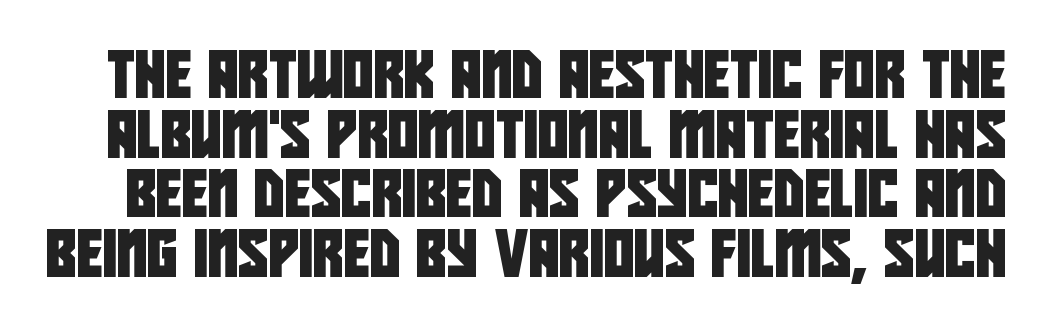
Type without underlining. Each new line begins a customary step beneath the previous one. Here the glyphs are tracked normally, forming tight word shapes. Is this a fixed-width face? No — the glyphs have proportional, varying widths.
